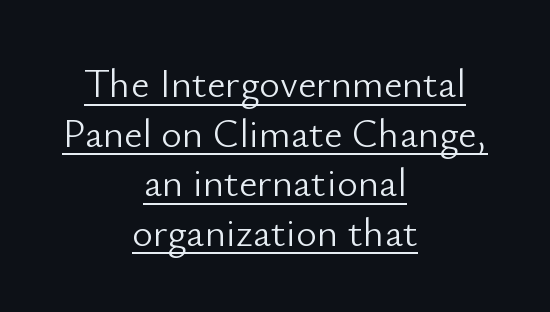
Q: Is the text bold? A: No.
Q: Is the text italic (slanted)? A: No, it is upright.
Q: Is the typeface a serif or a sans-serif typeface? A: Sans-serif.
Q: Is the text underlined? A: Yes.
Q: How is the paragraph aligned? A: Centered.
Q: Is the spacing between letters normal or unusually wide? A: Normal.
Q: Width (condensed, normal, or wide)? A: Normal.
Q: Stroke contrast? A: Low.
Q: x-height? A: Small.
Q: Monospaced? A: No.
